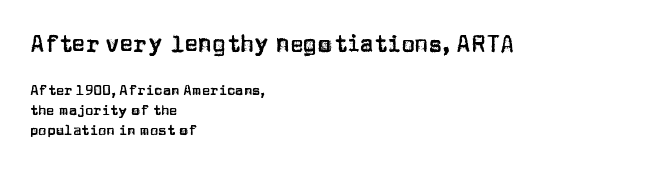
Descenders hang freely into open space. The horizontal fit of the characters is conventional and even. Normally led — the rows are evenly, conventionally spaced. Alignment: flush left.
